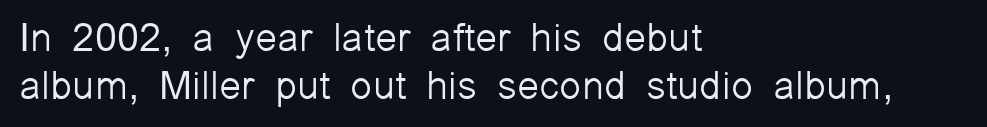
The image shows 40 px light sans-serif type, upright; set left-aligned, line spacing 1.2x, normal letter spacing, not underlined; low stroke contrast and a medium x-height.
